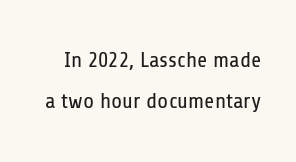
The image shows 22 px text type, upright; set line spacing 1.88x, normal letter spacing, not underlined.
